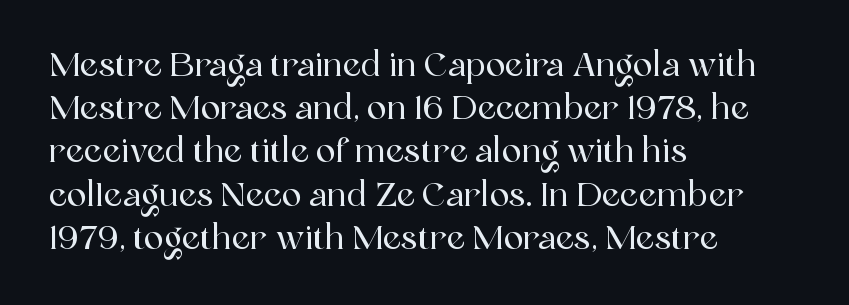
Q: Is the text italic (slanted)? A: No, it is upright.
Q: Is the typeface a serif or a sans-serif typeface? A: Serif.
Q: Is the text underlined? A: No.
Q: How is the paragraph aligned? A: Left-aligned.
Q: Is the spacing between letters normal or unusually wide? A: Normal.
Q: Is the spacing between lines tight, normal or loose? A: Normal.
Q: Width (condensed, normal, or wide)? A: Normal.
Q: x-height? A: Medium.
Q: Monospaced? A: No.
